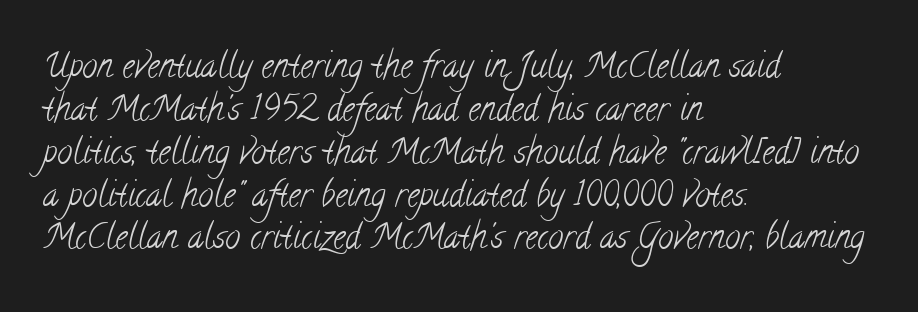
Characters follow at the spacing the type designer built in. A light-to-regular cut is what we see here. Quick note: underline off. The designer left line spacing at the default.
